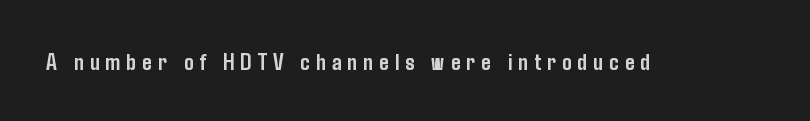
Underlining? Definitely not there. The axis of the letterforms is exactly vertical. Look at the stroke-to-counter ratio: heavy, a bold. What stands out about the letter spacing? Its width — letters are far apart.
